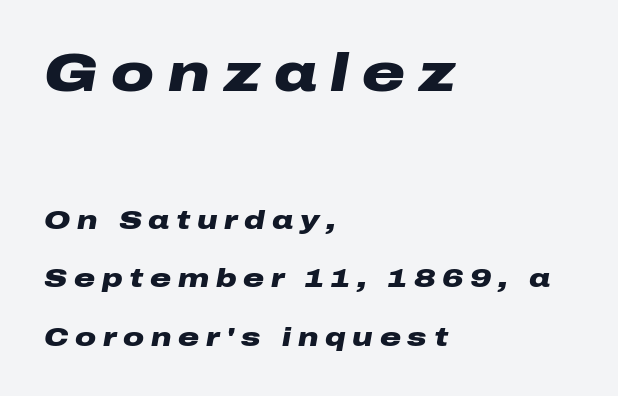
The image shows 53 px heavy, wide type, italic (leaning right); set left-aligned, loose line spacing (2.25x), unusually wide letter spacing (+0.26 em), not underlined; the first (top) block is 2.04x larger; low stroke contrast and a medium x-height.
